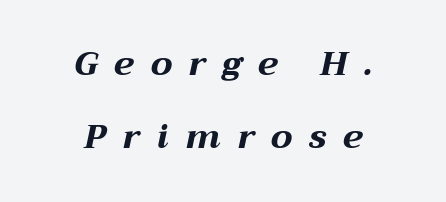
{"italic": "yes", "lean": "right", "slant_degrees": 12, "bold": "yes", "weight": "bold", "width": "wide", "stroke_contrast": "medium", "x_height": "medium", "monospaced": "no", "underline": "no", "align": "center", "line_spacing": "loose", "line_spacing_ratio": 2.15, "letter_spacing": "wide", "letter_spacing_em": 0.49, "glyph_px": 34}
